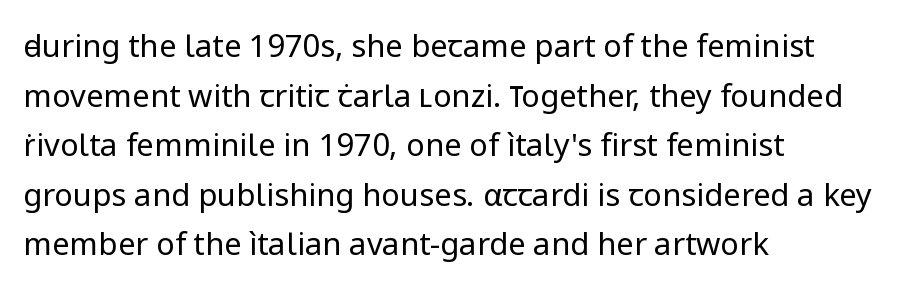
Q: Is the text bold? A: No.
Q: Is the text italic (slanted)? A: No, it is upright.
Q: Is the typeface a serif or a sans-serif typeface? A: Sans-serif.
Q: Is the text underlined? A: No.
Q: How is the paragraph aligned? A: Left-aligned.
Q: Is the spacing between letters normal or unusually wide? A: Normal.
Q: Is the spacing between lines tight, normal or loose? A: Normal.
Q: Width (condensed, normal, or wide)? A: Normal.
Q: Stroke contrast? A: Low.
Q: x-height? A: Medium.
Q: Monospaced? A: No.
